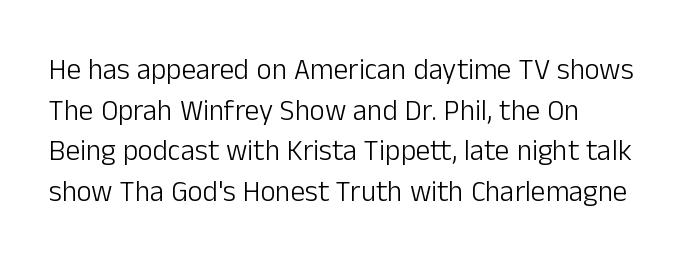
Q: Is the text bold? A: No.
Q: Is the text italic (slanted)? A: No, it is upright.
Q: Is the typeface a serif or a sans-serif typeface? A: Sans-serif.
Q: Is the text underlined? A: No.
Q: Is the spacing between letters normal or unusually wide? A: Normal.
Q: Is the spacing between lines tight, normal or loose? A: Normal.
Q: Width (condensed, normal, or wide)? A: Normal.
Q: Stroke contrast? A: Low.
Q: x-height? A: Medium.
Q: Monospaced? A: No.
